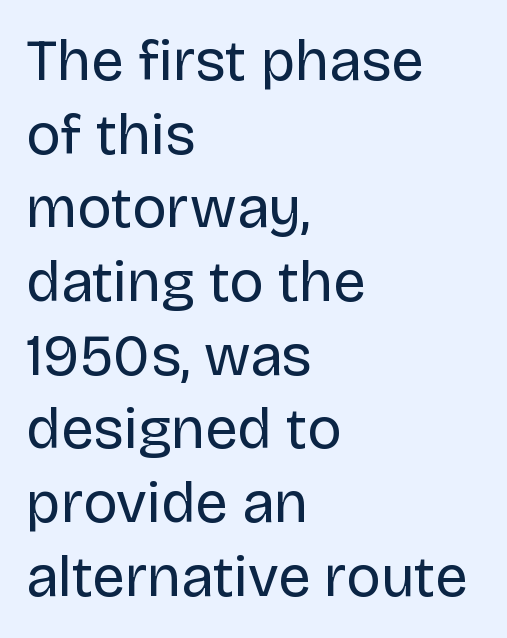
The letters carry no serifs — their stems end cleanly without finishing strokes. Tracking value appears to be zero — textbook default spacing. A normal amount of white space separates one row of letters from the next. The letters advance in unequal steps, a hallmark of proportional type.
